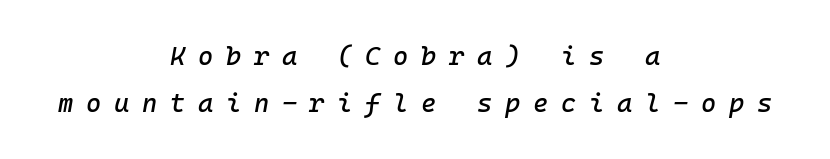
Notice how the passage keeps no hard edge, just a central spine. Look at the tracking — it's clearly loosened, letters drifting apart. These lines were composed using italics. The gap between lines stays unmarked.
